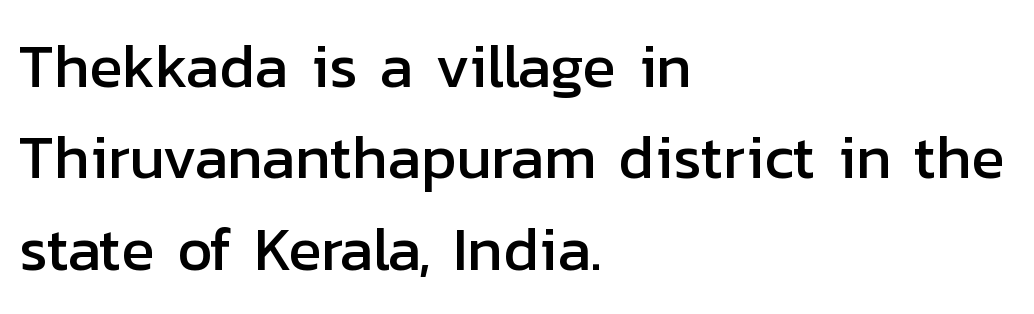
Q: Is the text italic (slanted)? A: No, it is upright.
Q: Is the typeface a serif or a sans-serif typeface? A: Sans-serif.
Q: Is the text underlined? A: No.
Q: How is the paragraph aligned? A: Left-aligned.
Q: Is the spacing between letters normal or unusually wide? A: Normal.
Q: Is the spacing between lines tight, normal or loose? A: Normal.
Q: Width (condensed, normal, or wide)? A: Normal.
Q: Stroke contrast? A: Low.
Q: x-height? A: Medium.
Q: Monospaced? A: No.
